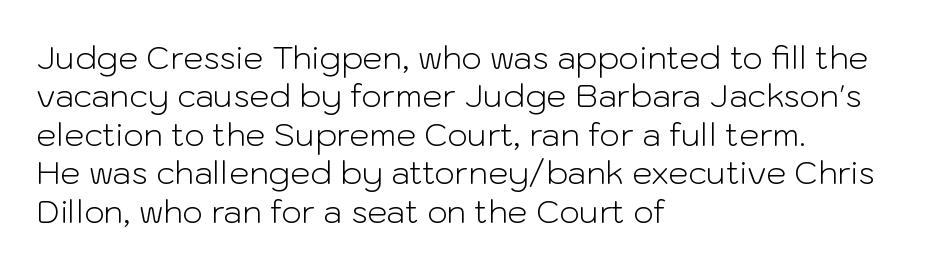
Q: Is the text bold? A: No.
Q: Is the text italic (slanted)? A: No, it is upright.
Q: Is the typeface a serif or a sans-serif typeface? A: Sans-serif.
Q: Is the text underlined? A: No.
Q: How is the paragraph aligned? A: Left-aligned.
Q: Is the spacing between letters normal or unusually wide? A: Normal.
Q: Width (condensed, normal, or wide)? A: Normal.
Q: Stroke contrast? A: Low.
Q: x-height? A: Medium.
Q: Monospaced? A: No.
